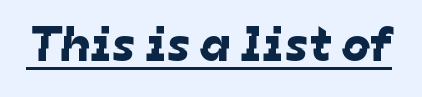
{"serif": "no", "width": "normal", "stroke_contrast": "low", "x_height": "medium", "monospaced": "no", "underline": "yes", "letter_spacing": "normal", "letter_spacing_em": 0.0, "glyph_px": 50}
